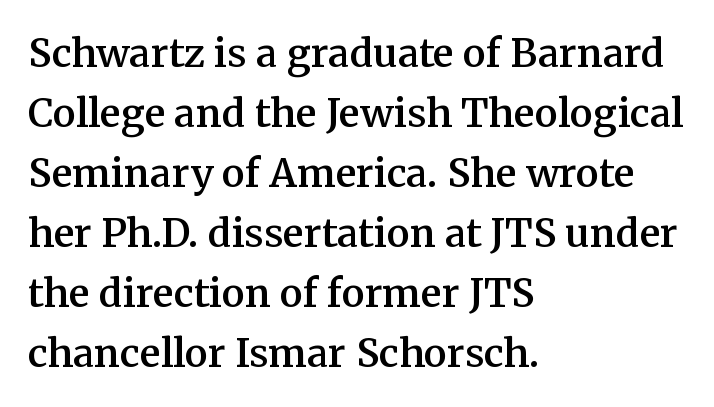
Q: Is the text bold? A: Semi-bold.
Q: Is the text italic (slanted)? A: No, it is upright.
Q: Is the typeface a serif or a sans-serif typeface? A: Serif.
Q: Is the text underlined? A: No.
Q: How is the paragraph aligned? A: Left-aligned.
Q: Is the spacing between letters normal or unusually wide? A: Normal.
Q: Is the spacing between lines tight, normal or loose? A: Normal.
Q: Width (condensed, normal, or wide)? A: Normal.
Q: Stroke contrast? A: Medium.
Q: x-height? A: Medium.
Q: Monospaced? A: No.
